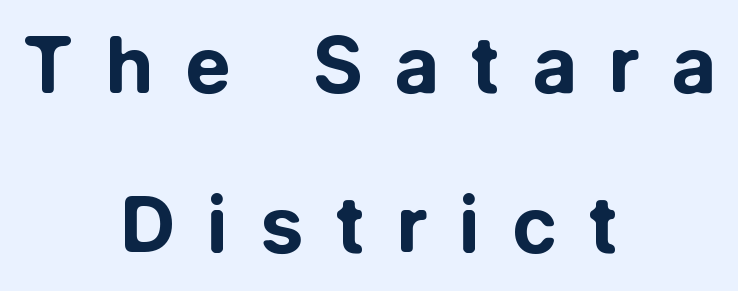
Is this a sans? Yes — the strokes have no serifs. Inter-character spacing is expanded well beyond the font's built-in metrics. Characters remain perfectly vertical along every line. Summary of weight: heavy, a full bold. This block would shrink considerably if given ordinary leading; it's expanded now. Descenders are the only things crossing below the line.
